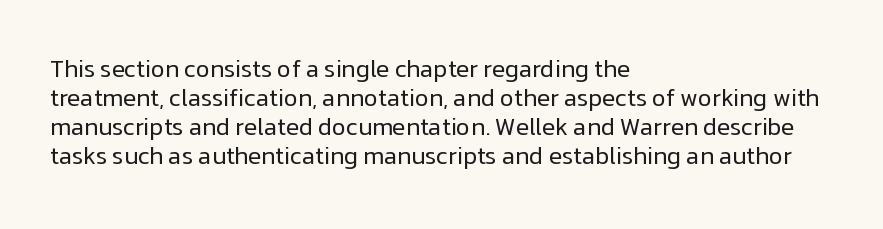
The image shows 24 px text type, upright; set left-aligned, line spacing 1.21x, normal letter spacing, not underlined.
